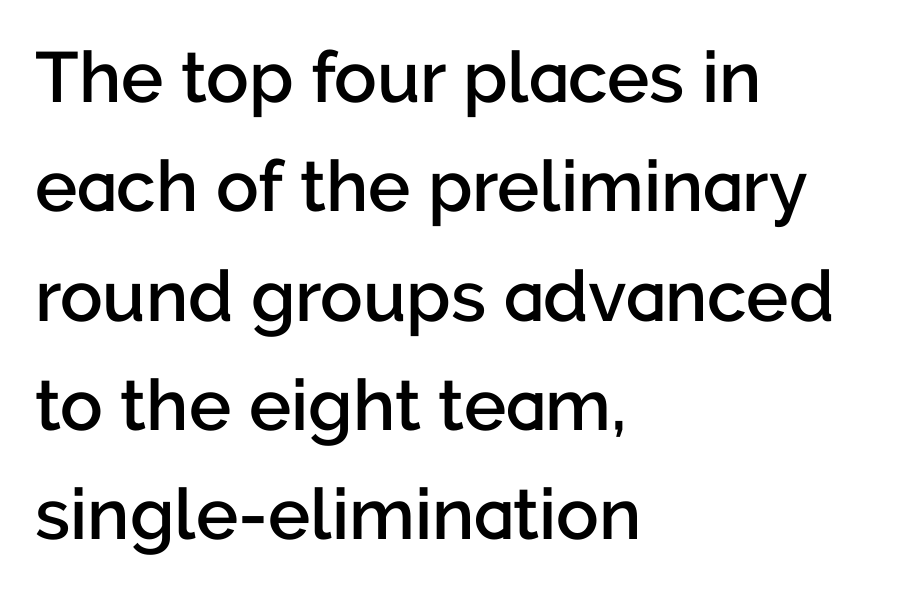
Q: Is the text bold? A: Semi-bold.
Q: Is the text italic (slanted)? A: No, it is upright.
Q: Is the typeface a serif or a sans-serif typeface? A: Sans-serif.
Q: Is the text underlined? A: No.
Q: How is the paragraph aligned? A: Left-aligned.
Q: Is the spacing between letters normal or unusually wide? A: Normal.
Q: Is the spacing between lines tight, normal or loose? A: Normal.
Q: Width (condensed, normal, or wide)? A: Normal.
Q: Stroke contrast? A: Low.
Q: x-height? A: Medium.
Q: Monospaced? A: No.
